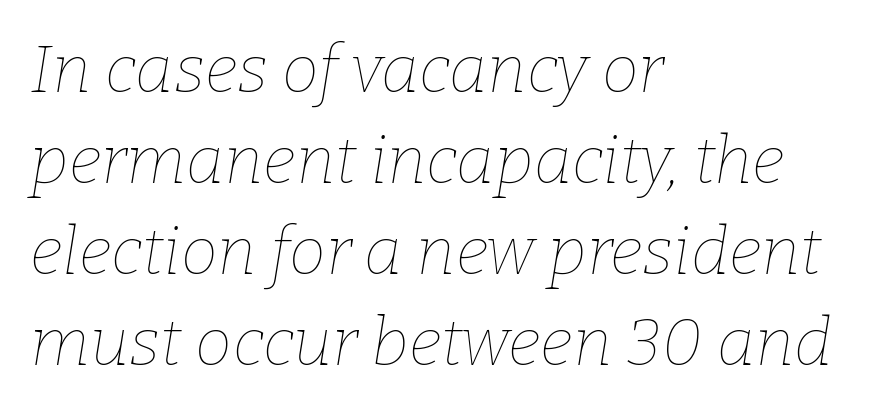
Normally led — the rows are evenly, conventionally spaced. The face used here is proportionally spaced, like ordinary book or web type. The lines in this sample share a left origin and differ only in where they stop. Between one letter and the next there's only the usual sliver of space. Posture: slanted. The string is rendered with underlining switched off.
